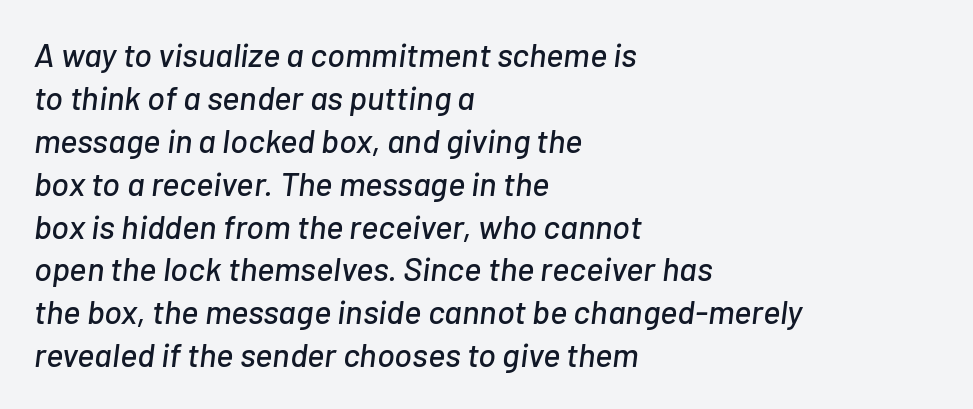
Letters rest on an invisible, unmarked baseline. The gaps between neighbouring characters are ordinary and unremarkable. The text block is weighted toward the left margin, trailing off unevenly rightward. The typography opts for an oblique posture over an upright one. Is this a fixed-width face? No — the glyphs have proportional, varying widths. Leading matches the norm, producing a regular column.
